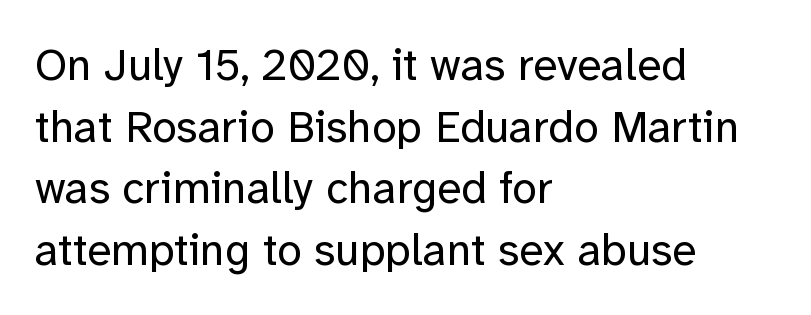
The image shows 45 px regular-weight sans-serif type, upright; set left-aligned, normal line spacing (1.37x), normal letter spacing, not underlined; low stroke contrast and a medium x-height.
